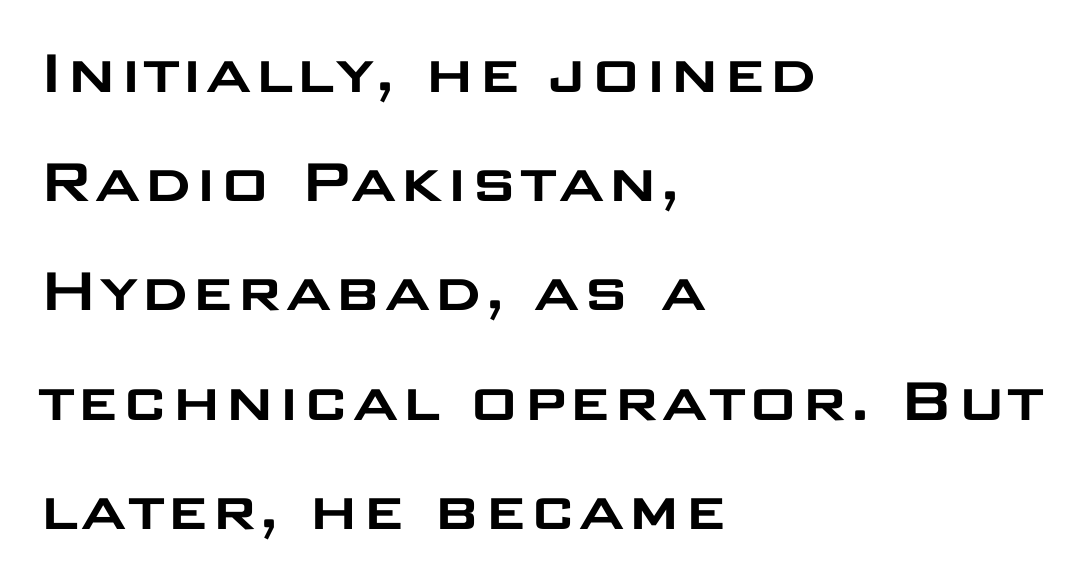
The image shows 70 px wide sans-serif type, upright; set left-aligned, normal line spacing (1.56x), normal letter spacing, not underlined; low stroke contrast and a large x-height.
